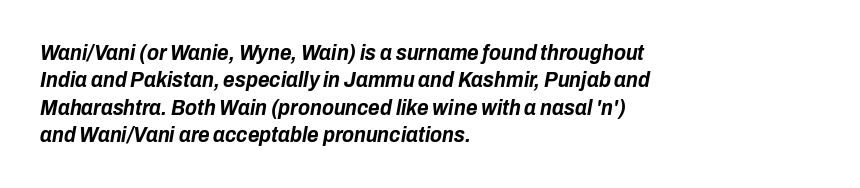
Q: Is the text bold? A: Yes.
Q: Is the text italic (slanted)? A: Yes, it leans right by about 10 degrees.
Q: Is the text underlined? A: No.
Q: How is the paragraph aligned? A: Left-aligned.
Q: Is the spacing between letters normal or unusually wide? A: Normal.
Q: Is the spacing between lines tight, normal or loose? A: Normal.
